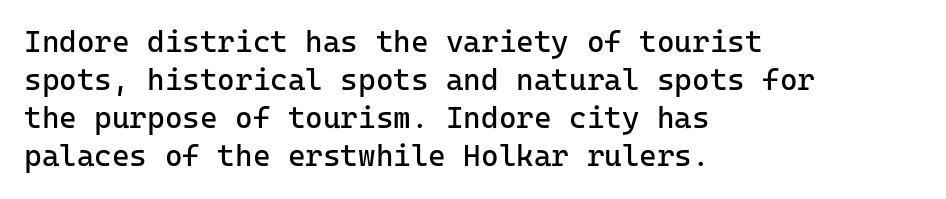
Q: Is the text bold? A: No.
Q: Is the text italic (slanted)? A: No, it is upright.
Q: Is the typeface a serif or a sans-serif typeface? A: Sans-serif.
Q: Is the text underlined? A: No.
Q: How is the paragraph aligned? A: Left-aligned.
Q: Is the spacing between letters normal or unusually wide? A: Normal.
Q: Is the spacing between lines tight, normal or loose? A: Normal.
Q: Width (condensed, normal, or wide)? A: Normal.
Q: Stroke contrast? A: Low.
Q: x-height? A: Medium.
Q: Monospaced? A: Yes.
